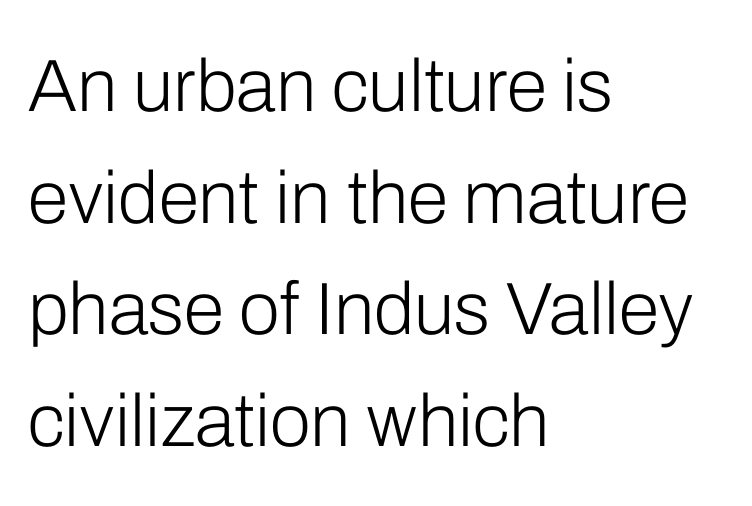
Clear beneath every line of the passage. The ragged edge is on the right, which tells us the setting is flush left. The strokes are not fattened; the text isn't bold. Looks like regular typesetting: each glyph gets only the width it needs.
